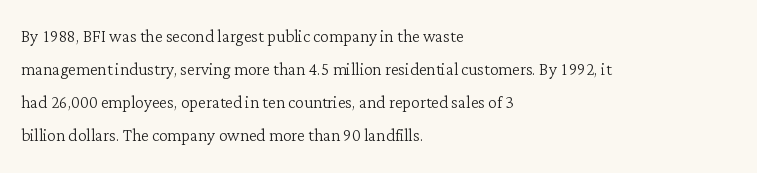
Q: Is the text bold? A: No.
Q: Is the text italic (slanted)? A: No, it is upright.
Q: Is the text underlined? A: No.
Q: How is the paragraph aligned? A: Left-aligned.
Q: Is the spacing between letters normal or unusually wide? A: Normal.
Q: Is the spacing between lines tight, normal or loose? A: Normal.
